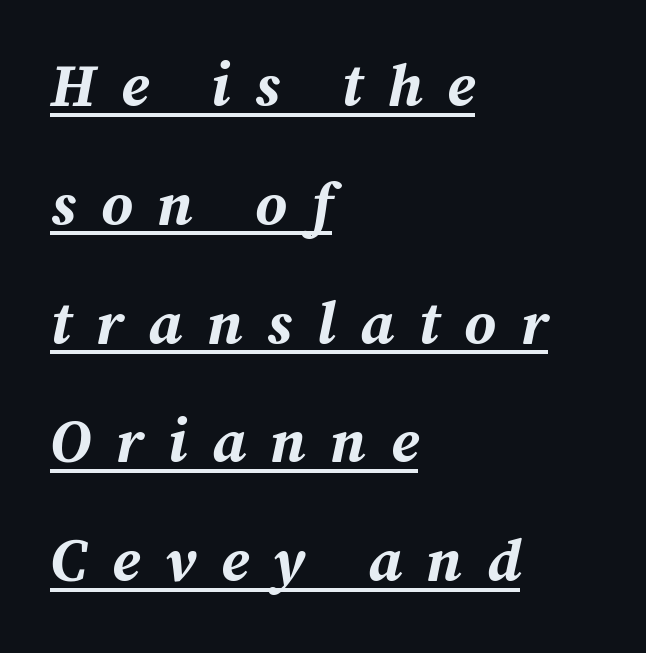
{"italic": "yes", "lean": "right", "slant_degrees": 12, "bold": "yes", "weight": "bold", "width": "normal", "stroke_contrast": "medium", "x_height": "medium", "monospaced": "no", "underline": "yes", "align": "left", "line_spacing": "loose", "line_spacing_ratio": 1.98, "letter_spacing": "wide", "letter_spacing_em": 0.41, "glyph_px": 60}
